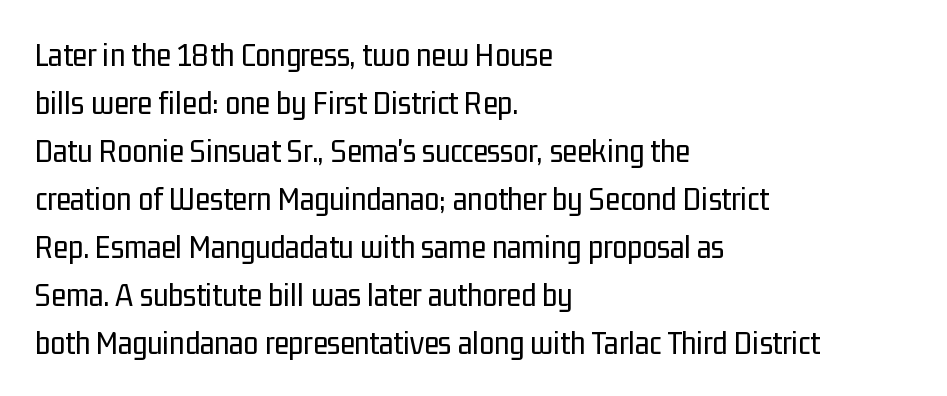
The image shows 34 px regular-weight, condensed sans-serif type, upright; set left-aligned, normal line spacing (1.41x), normal letter spacing, not underlined; low stroke contrast and a medium x-height.
